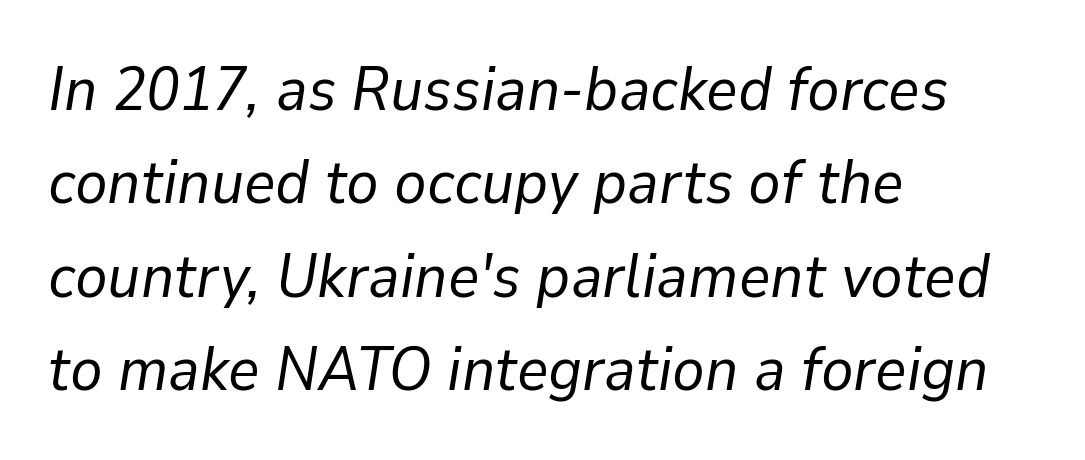
{"italic": "yes", "lean": "right", "slant_degrees": 9, "bold": "no", "weight": "regular", "width": "normal", "stroke_contrast": "low", "x_height": "medium", "monospaced": "no", "underline": "no", "align": "left", "line_spacing": "normal", "line_spacing_ratio": 1.53, "letter_spacing": "normal", "letter_spacing_em": 0.0, "glyph_px": 61}
